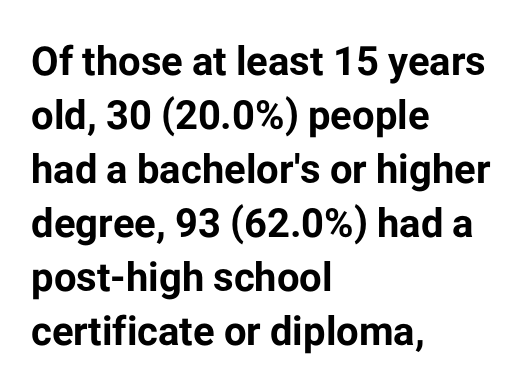
The image shows 40 px bold sans-serif type, upright; set left-aligned, normal line spacing (1.35x), normal letter spacing, not underlined; low stroke contrast and a medium x-height.
